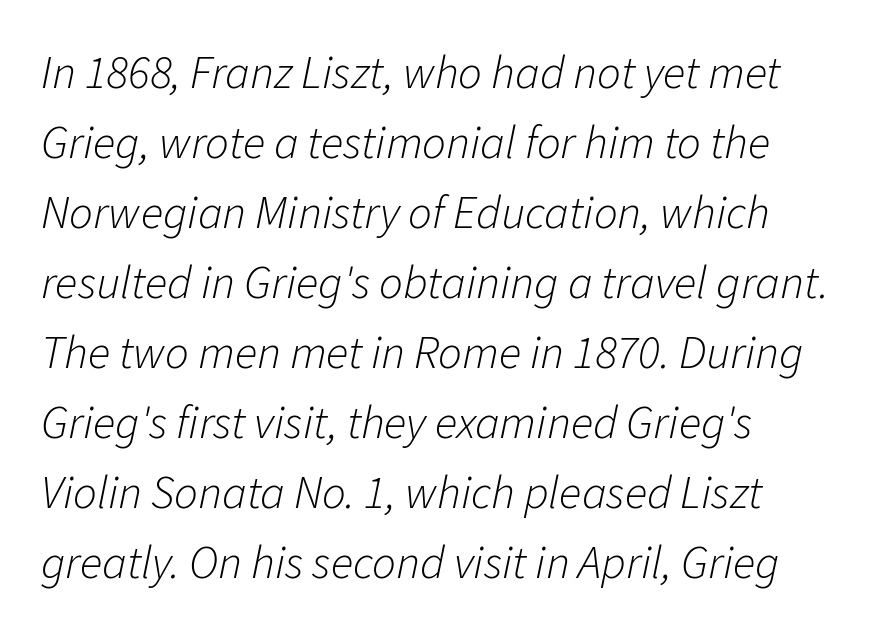
Check under the words: just untouched page. The block of text has a typical density, with ordinary space between rows. Each line starts at the same left margin while the right side varies. The typesetting does not lean heavy: it is not bold.
